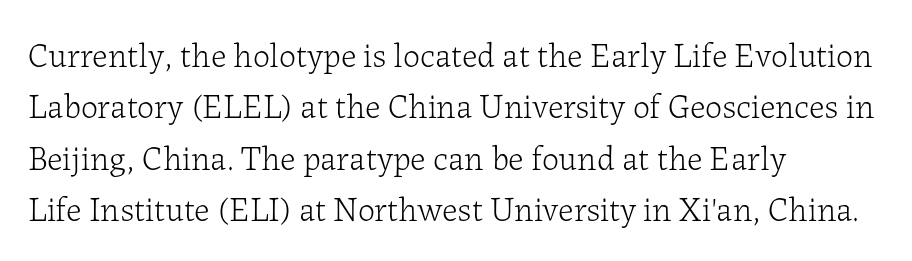
Casual observation: everything's shoved over to the left. Italic? Not at all — the glyphs are vertical. Heaviness? Minimal to ordinary, like unemphasized prose. Observe the ordinary spacing: letters are neighbours, not strangers. Nobody drew a line under any word here. Examine the stroke ends and you'll spot serifs.
